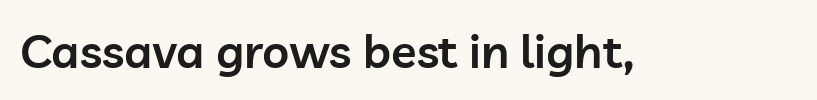
The image shows 47 px semibold sans-serif type, upright; set normal letter spacing, not underlined; low stroke contrast and a medium x-height.
